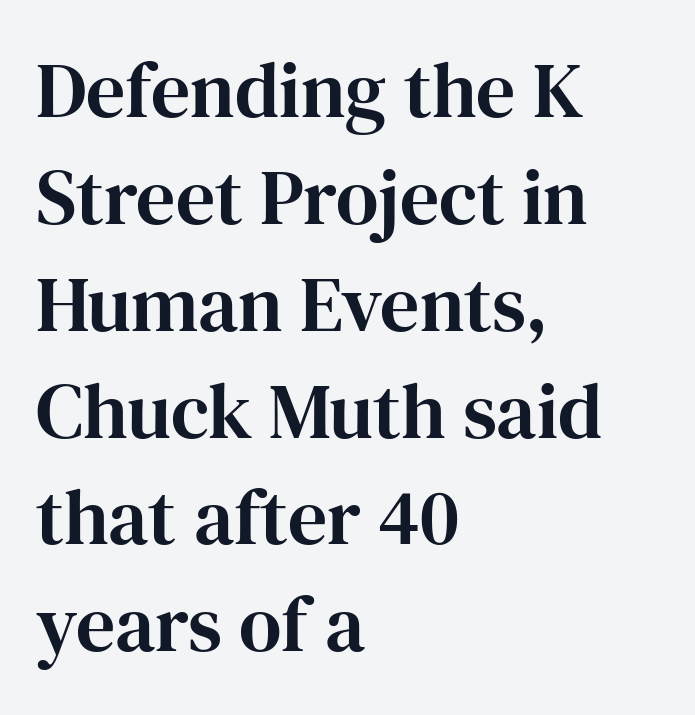
{"serif": "yes", "italic": "no", "width": "normal", "stroke_contrast": "high", "x_height": "medium", "monospaced": "no", "underline": "no", "align": "left", "line_spacing": "normal", "line_spacing_ratio": 1.37, "letter_spacing": "normal", "letter_spacing_em": 0.0, "glyph_px": 78}
